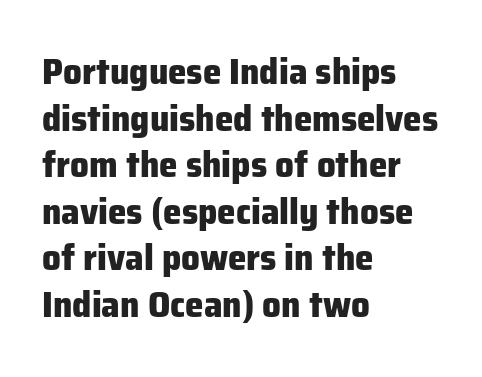
Q: Is the text bold? A: Yes.
Q: Is the text italic (slanted)? A: No, it is upright.
Q: Is the typeface a serif or a sans-serif typeface? A: Sans-serif.
Q: Is the text underlined? A: No.
Q: How is the paragraph aligned? A: Left-aligned.
Q: Is the spacing between letters normal or unusually wide? A: Normal.
Q: Is the spacing between lines tight, normal or loose? A: Normal.
Q: Width (condensed, normal, or wide)? A: Normal.
Q: Stroke contrast? A: Low.
Q: x-height? A: Medium.
Q: Monospaced? A: No.
